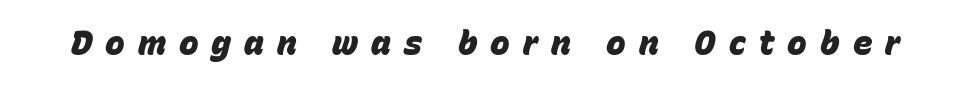
The space beneath each line is pristine and unruled. Proportional: the letters do not fall into vertical columns. Italic: yes, the glyphs are oblique. Its strokes are broad and dark, the hallmark of bold type. In terms of letterspacing, this is a distinctly airy, spread setting.
